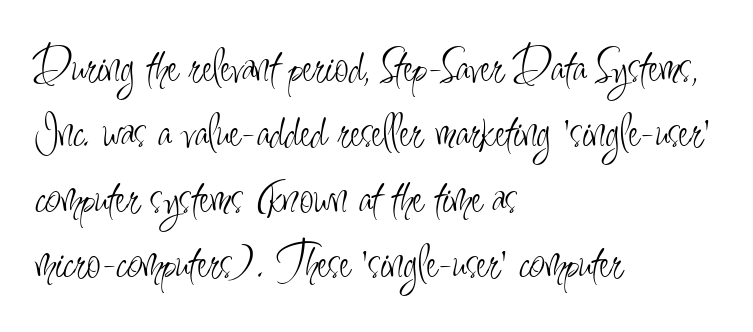
Tracking here is standard; glyphs follow each other at the usual distance. Stems and bowls with no extra thickness — not bold. What's the leading like? Ordinary, nothing unusual.
